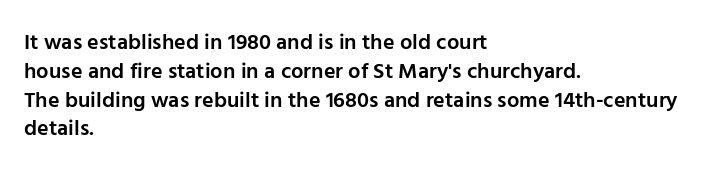
Left-aligned paragraph, ragged on the right. This sample uses plain, unmodified letter spacing. The lettering holds an erect, upright posture throughout. Underlining? Definitely not there. Students, this is semibold: more ink than regular, less than bold.
